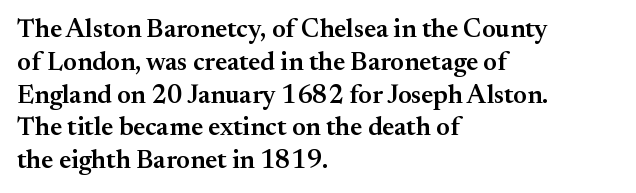
{"italic": "no", "bold": "semi", "underline": "no", "align": "left", "line_spacing": "normal", "line_spacing_ratio": 1.26, "letter_spacing": "normal", "letter_spacing_em": 0.0, "glyph_px": 26}
